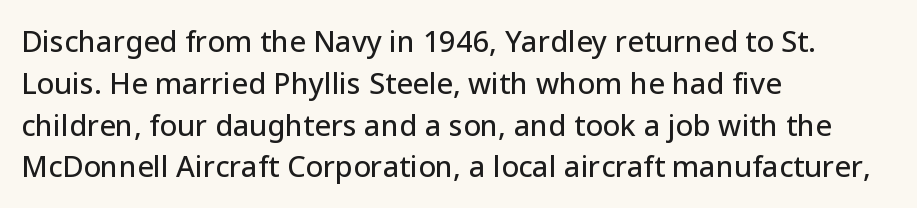
{"serif": "no", "italic": "no", "width": "normal", "stroke_contrast": "low", "x_height": "medium", "monospaced": "no", "underline": "no", "align": "left", "line_spacing": "normal", "line_spacing_ratio": 1.44, "letter_spacing": "normal", "letter_spacing_em": 0.0, "glyph_px": 29}
